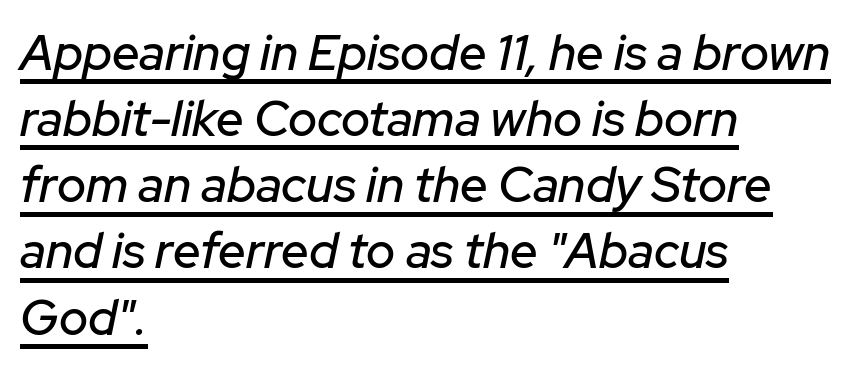
Spacing verdict: proportional, widths tailored to each character. A typesetter would call this zero additional tracking. One-word summary of the alignment: left. A rule runs beneath these lines of type.
